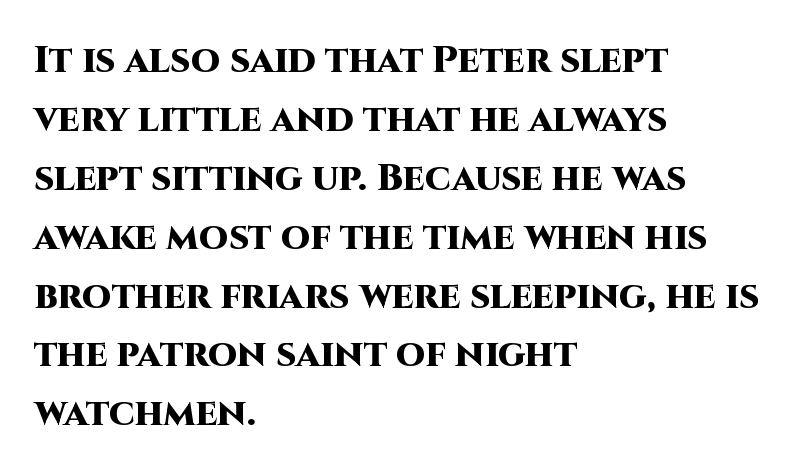
{"serif": "no", "italic": "no", "bold": "yes", "weight": "heavy", "width": "normal", "stroke_contrast": "high", "x_height": "large", "monospaced": "no", "underline": "no", "align": "left", "line_spacing": "normal", "line_spacing_ratio": 1.55, "letter_spacing": "normal", "letter_spacing_em": 0.0, "glyph_px": 38}
